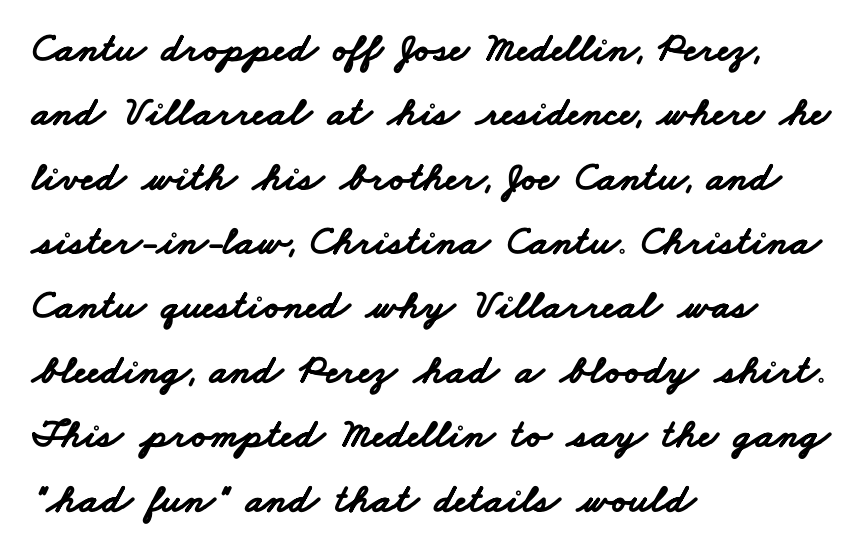
Q: Is the text bold? A: Yes.
Q: Is the typeface a serif or a sans-serif typeface? A: Sans-serif.
Q: Is the text underlined? A: No.
Q: How is the paragraph aligned? A: Left-aligned.
Q: Is the spacing between letters normal or unusually wide? A: Normal.
Q: Is the spacing between lines tight, normal or loose? A: Normal.
Q: Width (condensed, normal, or wide)? A: Wide.
Q: Stroke contrast? A: Low.
Q: x-height? A: Small.
Q: Monospaced? A: No.
